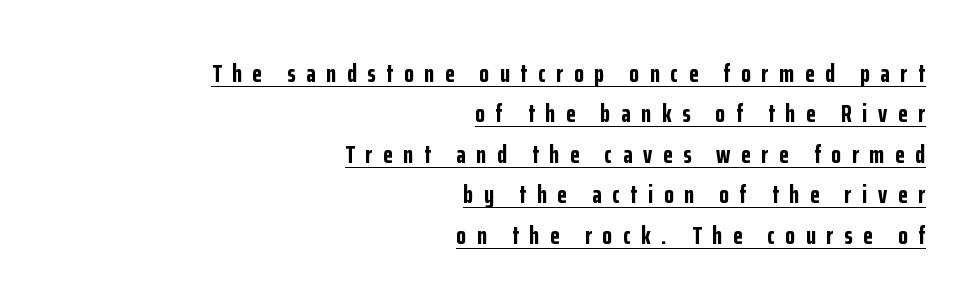
Q: Is the text bold? A: Yes.
Q: Is the text italic (slanted)? A: No, it is upright.
Q: Is the text underlined? A: Yes.
Q: How is the paragraph aligned? A: Right-aligned.
Q: Is the spacing between letters normal or unusually wide? A: Unusually wide.
Q: Is the spacing between lines tight, normal or loose? A: Normal.
